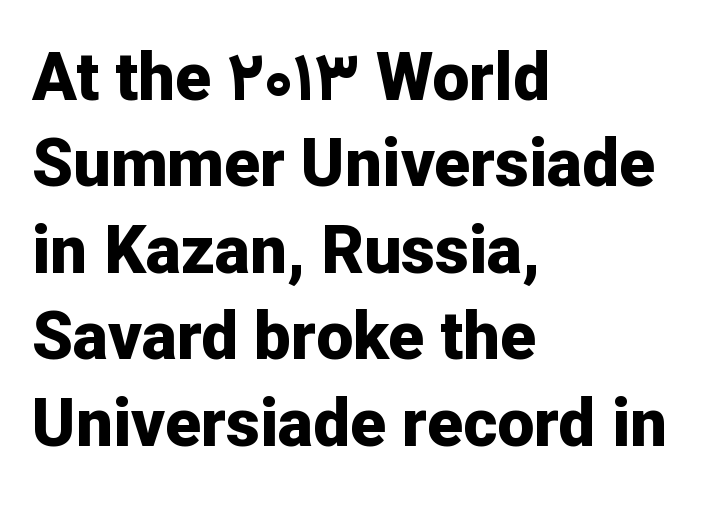
{"serif": "no", "italic": "no", "bold": "yes", "weight": "bold", "width": "normal", "stroke_contrast": "low", "x_height": "medium", "monospaced": "no", "underline": "no", "align": "left", "line_spacing": "normal", "line_spacing_ratio": 1.31, "letter_spacing": "normal", "letter_spacing_em": 0.0, "glyph_px": 66}
